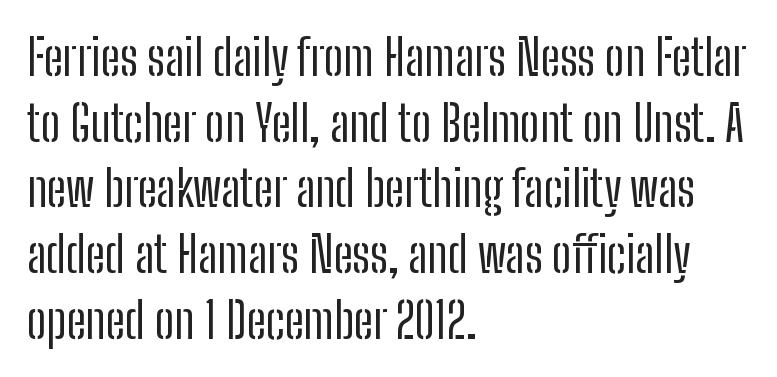
The block of text has a typical density, with ordinary space between rows. The letters sit at their default tracking, neither squeezed nor spread. This sample has the flowing, uneven cadence of proportional lettering. Posture: straight, roman, zero tilt. Rule under the text: the space is simply empty. The passage shown is not bold in any degree.
